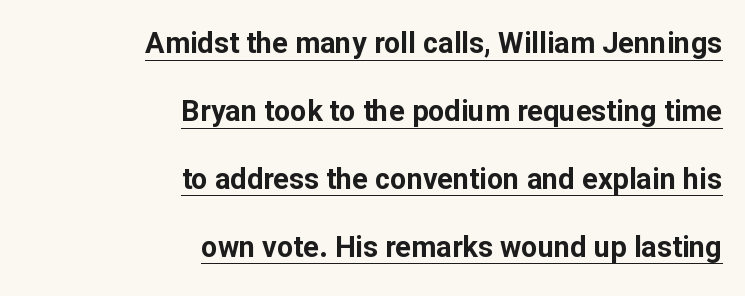
This rendering uses right alignment, leaving the left contour irregular. You could not count columns in this text — the font is proportionally spaced. Reading down the column, the eye jumps a long way to each next line. Is there an underline? Yes — a line sits under the letters. Serifs: no, the terminals of the letterforms are clean.
